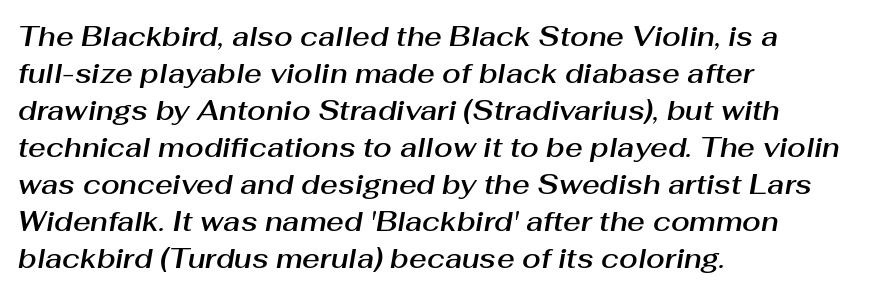
A typesetter would call this zero additional tracking. This sample uses an oblique cut, with every glyph tilted off the vertical. Rows of type keep a routine distance in the vertical direction. The words here are not underlined. The text block is weighted toward the left margin, trailing off unevenly rightward.
